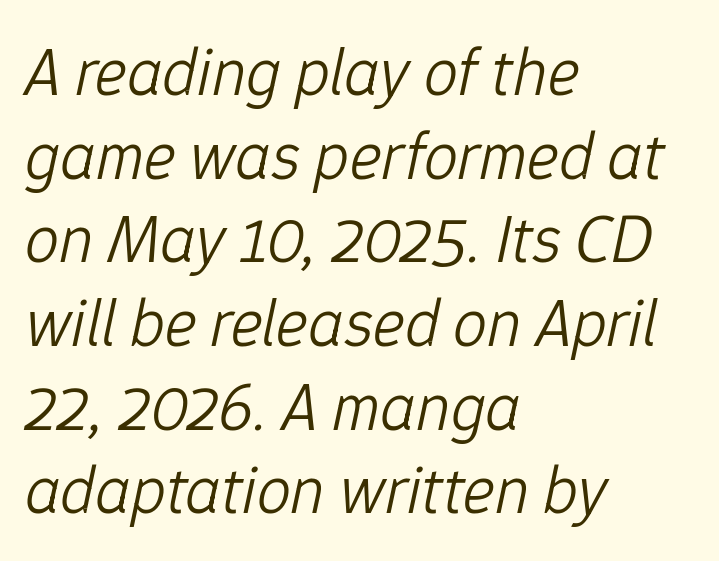
The image shows 68 px light type, italic (leaning right); set left-aligned, line spacing 1.23x, normal letter spacing, not underlined; low stroke contrast and a medium x-height.
